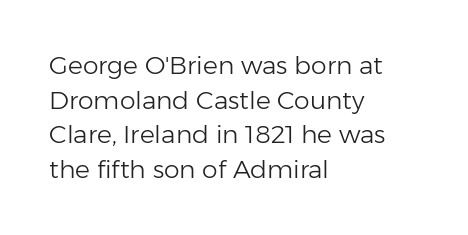
The letters stand straight up with perfectly vertical stems. The typesetter chose a ragged-right arrangement here. What's the leading like? Ordinary, nothing unusual. Nothing unusual about the tracking: characters are spaced as the font intends. Is the stroke heavy? The answer is a plain regular-or-lighter.
